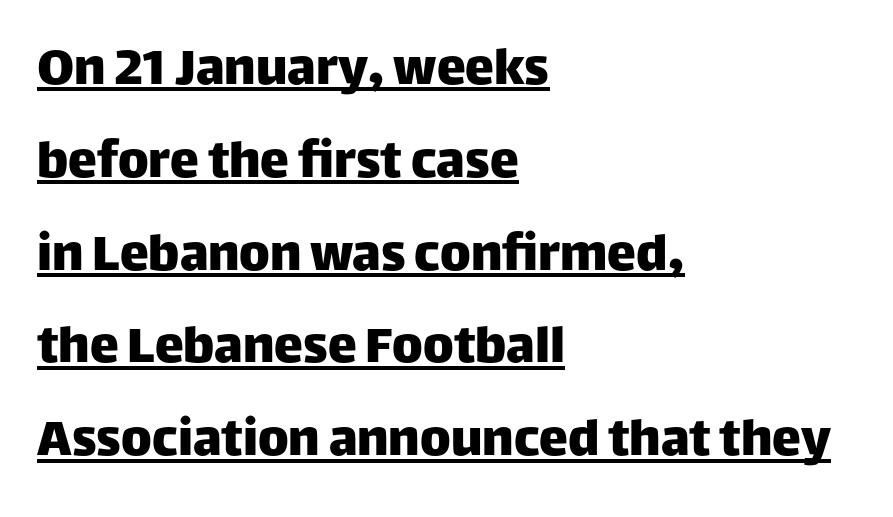
Q: Is the text italic (slanted)? A: No, it is upright.
Q: Is the typeface a serif or a sans-serif typeface? A: Sans-serif.
Q: Is the text underlined? A: Yes.
Q: How is the paragraph aligned? A: Left-aligned.
Q: Is the spacing between letters normal or unusually wide? A: Normal.
Q: Is the spacing between lines tight, normal or loose? A: Normal.
Q: Width (condensed, normal, or wide)? A: Normal.
Q: Stroke contrast? A: Low.
Q: x-height? A: Large.
Q: Monospaced? A: No.
